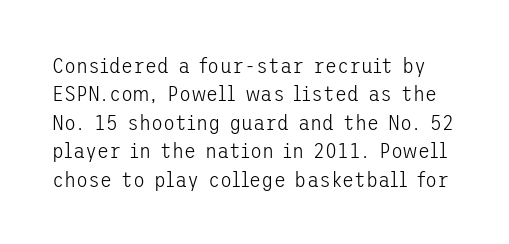
{"italic": "no", "bold": "no", "underline": "no", "line_spacing": "normal", "line_spacing_ratio": 1.29, "letter_spacing": "normal", "letter_spacing_em": 0.0, "glyph_px": 22}
